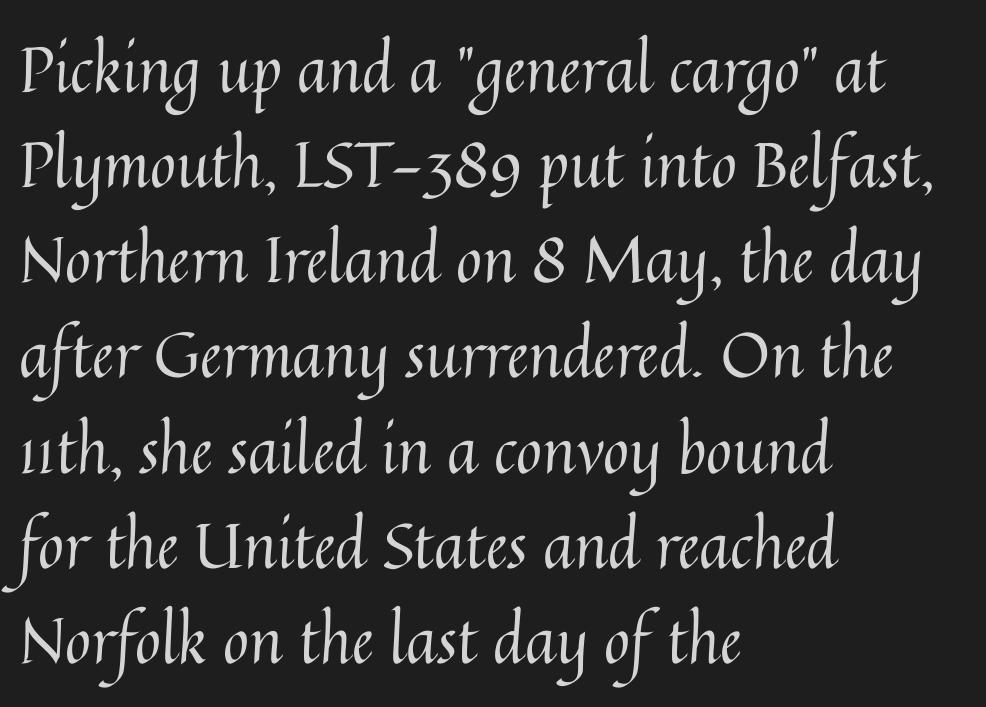
Q: Is the text bold? A: No.
Q: Is the text italic (slanted)? A: Yes.
Q: Is the text underlined? A: No.
Q: How is the paragraph aligned? A: Left-aligned.
Q: Is the spacing between letters normal or unusually wide? A: Normal.
Q: Is the spacing between lines tight, normal or loose? A: Normal.
Q: Width (condensed, normal, or wide)? A: Normal.
Q: Stroke contrast? A: Medium.
Q: x-height? A: Medium.
Q: Monospaced? A: No.
